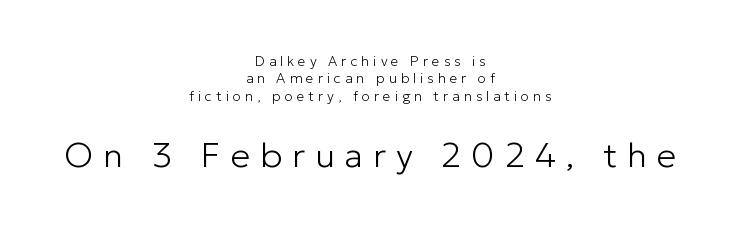
{"serif": "no", "italic": "no", "bold": "no", "weight": "light", "width": "normal", "stroke_contrast": "low", "x_height": "medium", "monospaced": "no", "underline": "no", "align": "center", "line_spacing_ratio": 1.24, "letter_spacing": "wide", "letter_spacing_em": 0.28, "larger_block": "second", "size_ratio": 2.5, "glyph_px": 35}
